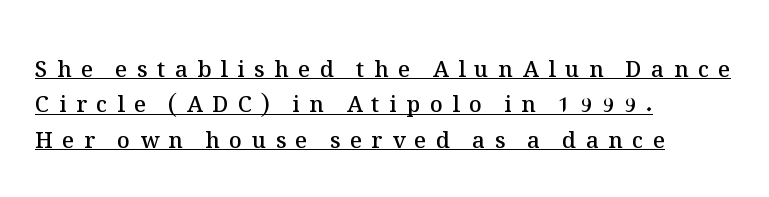
The image shows 22 px text type, upright; set left-aligned, normal line spacing (1.61x), unusually wide letter spacing (+0.44 em), underlined.
